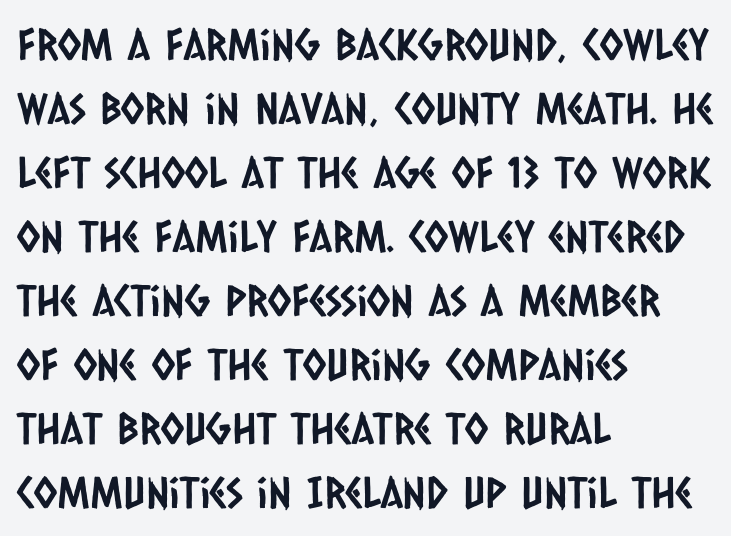
Q: Is the typeface a serif or a sans-serif typeface? A: Sans-serif.
Q: Is the text underlined? A: No.
Q: How is the paragraph aligned? A: Left-aligned.
Q: Is the spacing between letters normal or unusually wide? A: Normal.
Q: Is the spacing between lines tight, normal or loose? A: Normal.
Q: Width (condensed, normal, or wide)? A: Condensed.
Q: Stroke contrast? A: Low.
Q: x-height? A: Large.
Q: Monospaced? A: No.
